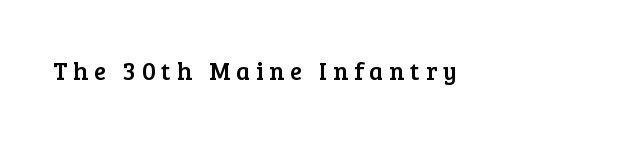
Observe the wide spacing: letters keep a clear distance from each other. The passage shown is not underscored anywhere. The specimen reads as upright at a glance.
